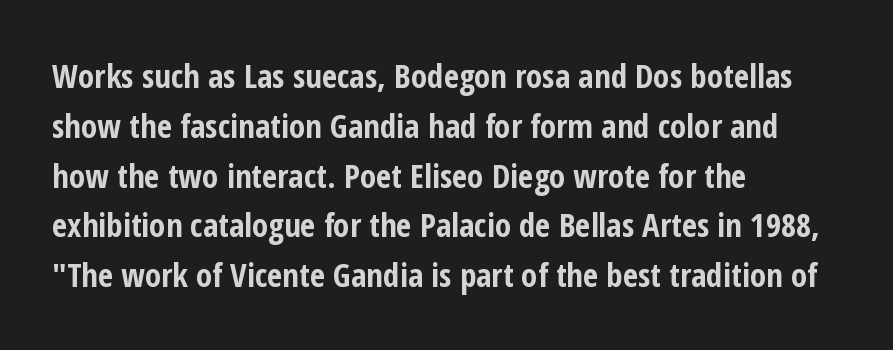
Q: Is the text bold? A: Yes.
Q: Is the text italic (slanted)? A: No, it is upright.
Q: Is the typeface a serif or a sans-serif typeface? A: Sans-serif.
Q: Is the text underlined? A: No.
Q: How is the paragraph aligned? A: Left-aligned.
Q: Is the spacing between letters normal or unusually wide? A: Normal.
Q: Is the spacing between lines tight, normal or loose? A: Normal.
Q: Width (condensed, normal, or wide)? A: Condensed.
Q: Stroke contrast? A: Low.
Q: x-height? A: Medium.
Q: Monospaced? A: No.
